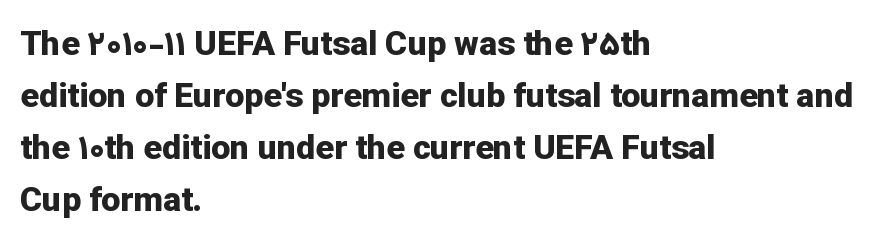
{"serif": "no", "italic": "no", "bold": "yes", "weight": "bold", "width": "normal", "stroke_contrast": "low", "x_height": "medium", "monospaced": "no", "underline": "no", "align": "left", "line_spacing": "normal", "line_spacing_ratio": 1.53, "letter_spacing": "normal", "letter_spacing_em": 0.0, "glyph_px": 34}
